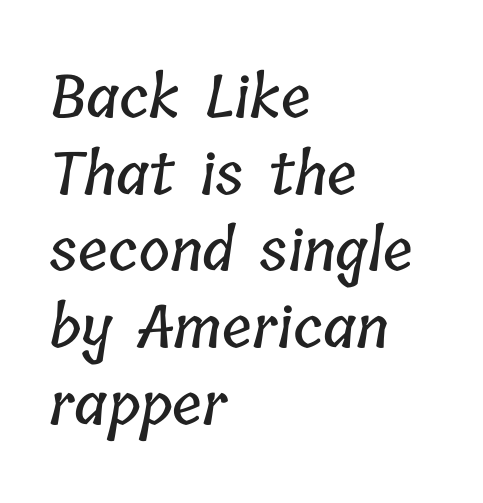
{"width": "condensed", "stroke_contrast": "low", "x_height": "medium", "monospaced": "no", "underline": "no", "align": "left", "line_spacing": "normal", "line_spacing_ratio": 1.3, "letter_spacing": "normal", "letter_spacing_em": 0.0, "glyph_px": 59}
